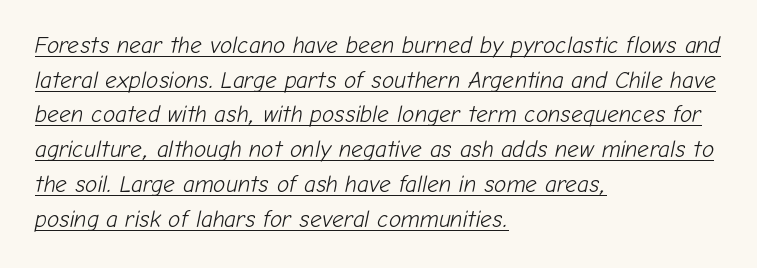
{"italic": "yes", "lean": "right", "slant_degrees": 12, "bold": "no", "underline": "yes", "align": "left", "line_spacing": "normal", "line_spacing_ratio": 1.51, "letter_spacing": "normal", "letter_spacing_em": 0.0, "glyph_px": 23}
